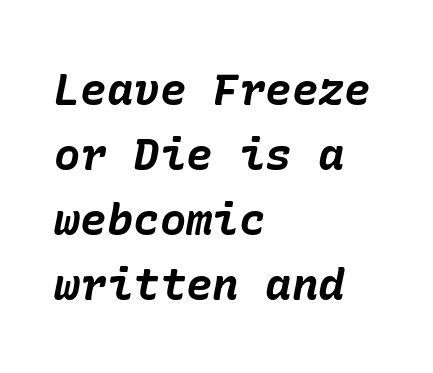
Q: Is the text bold? A: Yes.
Q: Is the text italic (slanted)? A: Yes, it leans right by about 10 degrees.
Q: Is the text underlined? A: No.
Q: How is the paragraph aligned? A: Left-aligned.
Q: Is the spacing between letters normal or unusually wide? A: Normal.
Q: Is the spacing between lines tight, normal or loose? A: Normal.
Q: Width (condensed, normal, or wide)? A: Normal.
Q: Stroke contrast? A: Low.
Q: x-height? A: Medium.
